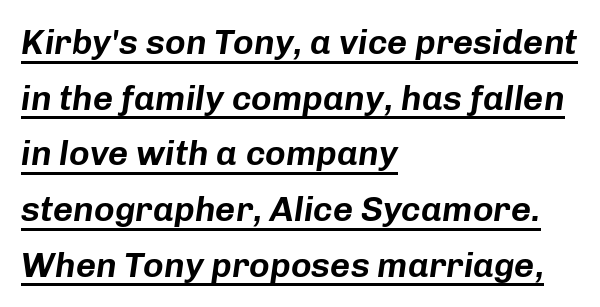
Italic? Definitely — the glyphs are oblique. The typesetter has applied underlining to the passage shown. The block of text has a typical density, with ordinary space between rows. Spacing verdict: proportional, widths tailored to each character. Which margin do the lines hug? The left one — the right edge is uneven. This rendering leaves character spacing at its baseline value.
